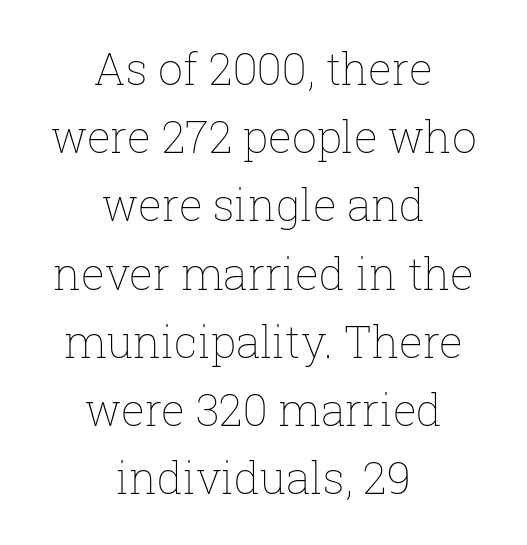
{"italic": "no", "bold": "no", "weight": "thin", "width": "normal", "stroke_contrast": "low", "x_height": "medium", "monospaced": "no", "underline": "no", "align": "center", "line_spacing": "normal", "line_spacing_ratio": 1.55, "letter_spacing": "normal", "letter_spacing_em": 0.0, "glyph_px": 44}
